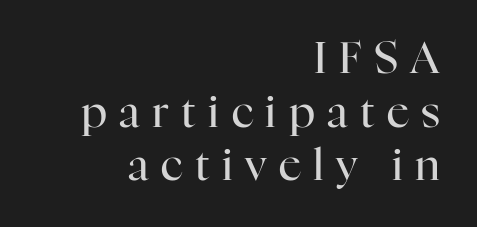
The image shows 44 px regular-weight serif type, upright; set right-aligned, line spacing 1.22x, unusually wide letter spacing (+0.28 em), not underlined; high stroke contrast and a medium x-height.
